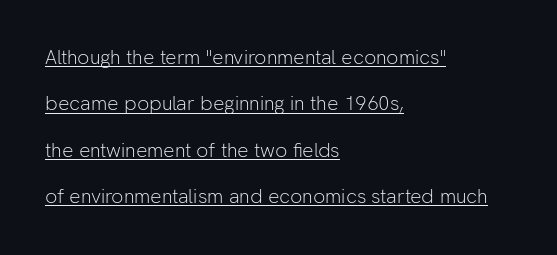
The image shows 20 px text type, upright; set left-aligned, loose line spacing (2.32x), normal letter spacing, underlined.
